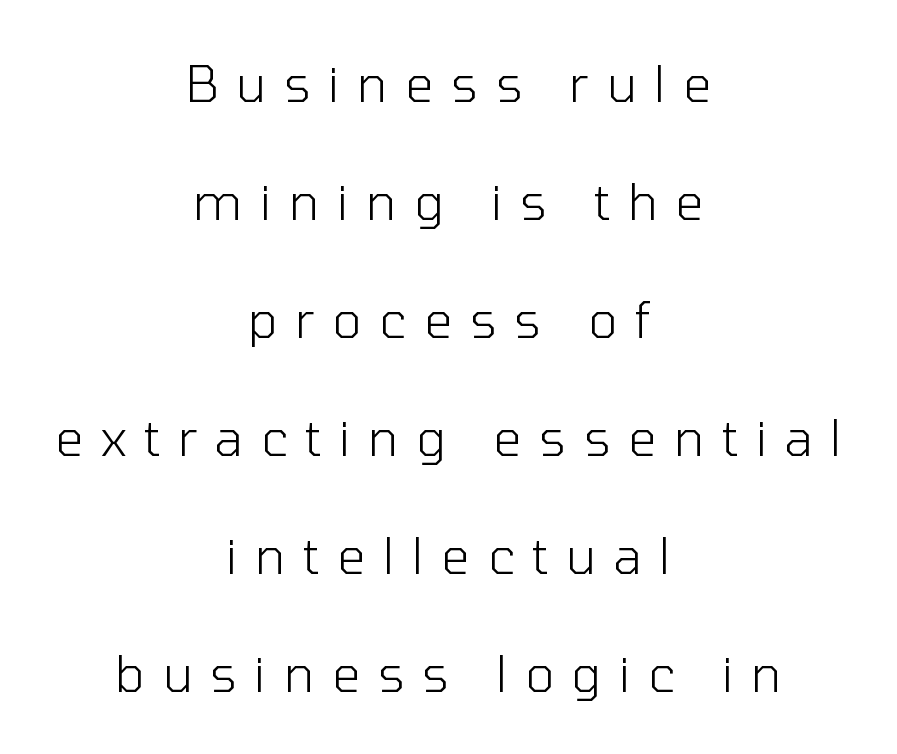
The image shows 50 px light sans-serif type, upright; set centered, loose line spacing (2.36x), unusually wide letter spacing (+0.35 em), not underlined; low stroke contrast and a medium x-height.
